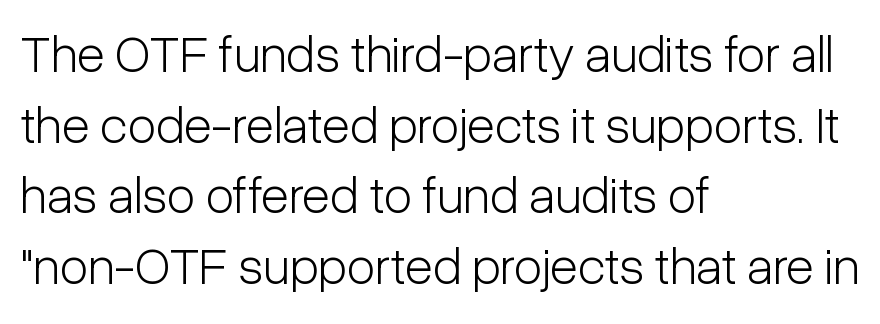
{"serif": "no", "italic": "no", "bold": "no", "weight": "light", "width": "condensed", "stroke_contrast": "low", "x_height": "medium", "monospaced": "no", "underline": "no", "align": "left", "line_spacing": "normal", "line_spacing_ratio": 1.36, "letter_spacing": "normal", "letter_spacing_em": 0.0, "glyph_px": 52}
